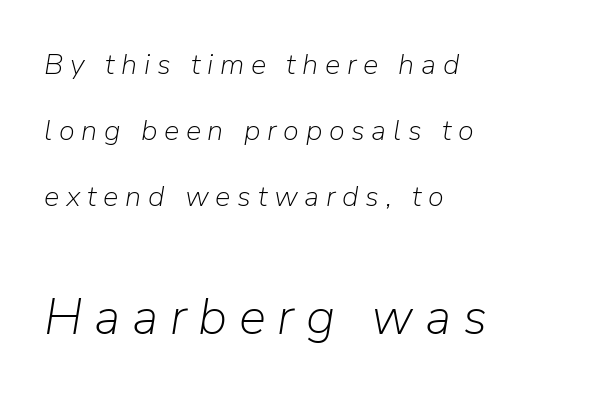
The image shows 51 px light type, italic (leaning right); set left-aligned, loose line spacing (2.27x), unusually wide letter spacing (+0.23 em), not underlined; the second (bottom) block is 1.76x larger; low stroke contrast and a medium x-height.
